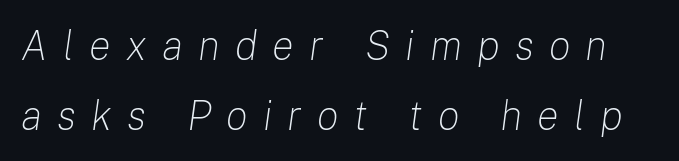
Q: Is the text bold? A: No.
Q: Is the text italic (slanted)? A: Yes, it leans right by about 8 degrees.
Q: Is the text underlined? A: No.
Q: Is the spacing between letters normal or unusually wide? A: Unusually wide.
Q: Is the spacing between lines tight, normal or loose? A: Normal.
Q: Width (condensed, normal, or wide)? A: Normal.
Q: Stroke contrast? A: Low.
Q: x-height? A: Medium.
Q: Monospaced? A: No.
